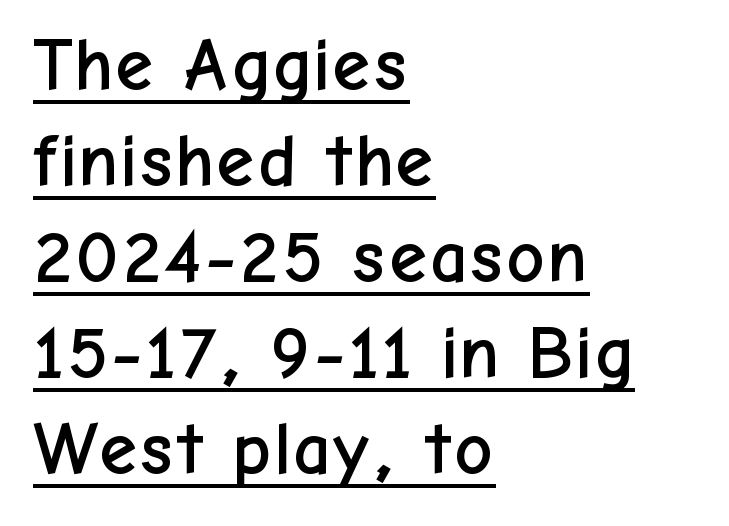
{"serif": "no", "italic": "no", "width": "normal", "stroke_contrast": "low", "x_height": "medium", "monospaced": "no", "underline": "yes", "align": "left", "line_spacing": "normal", "line_spacing_ratio": 1.28, "letter_spacing": "normal", "letter_spacing_em": 0.0, "glyph_px": 75}
